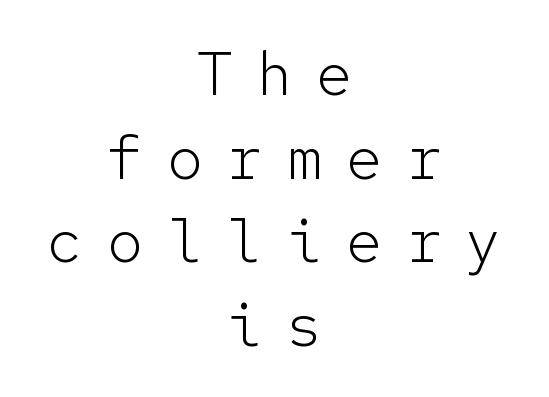
{"serif": "no", "italic": "no", "bold": "no", "weight": "light", "width": "normal", "stroke_contrast": "low", "x_height": "medium", "monospaced": "yes", "underline": "no", "align": "center", "line_spacing": "normal", "line_spacing_ratio": 1.37, "letter_spacing": "wide", "letter_spacing_em": 0.38, "glyph_px": 61}
